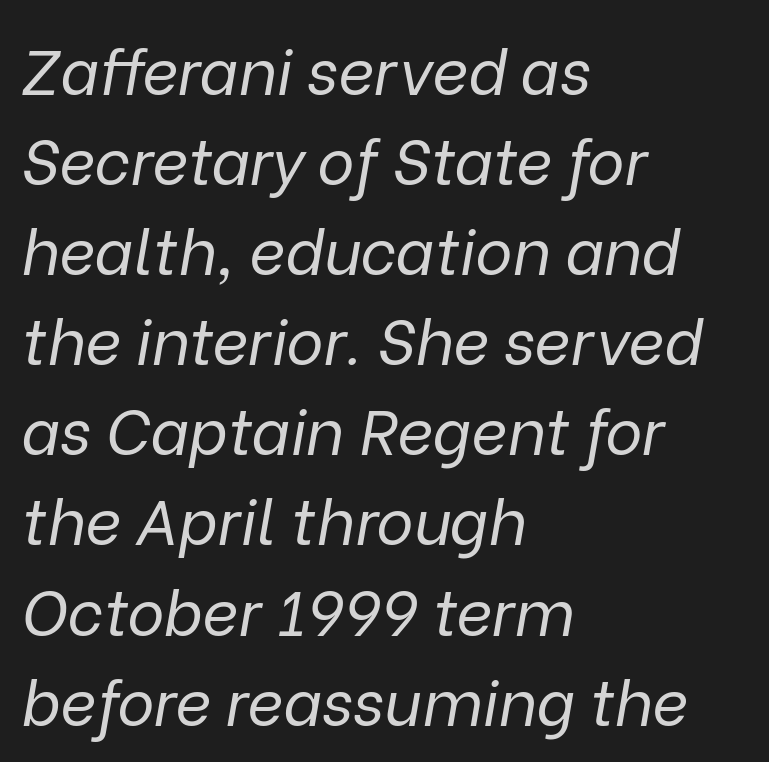
The image shows 63 px regular-weight type, italic (leaning right); set left-aligned, normal line spacing (1.43x), normal letter spacing, not underlined; low stroke contrast and a medium x-height.
